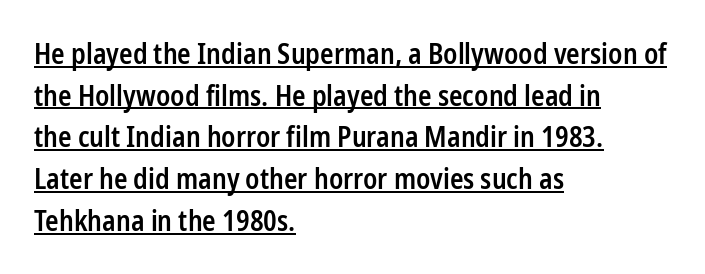
{"serif": "no", "italic": "no", "bold": "semi", "weight": "semibold", "width": "condensed", "stroke_contrast": "low", "x_height": "medium", "monospaced": "no", "underline": "yes", "align": "left", "line_spacing": "normal", "line_spacing_ratio": 1.49, "letter_spacing": "normal", "letter_spacing_em": 0.0, "glyph_px": 28}
